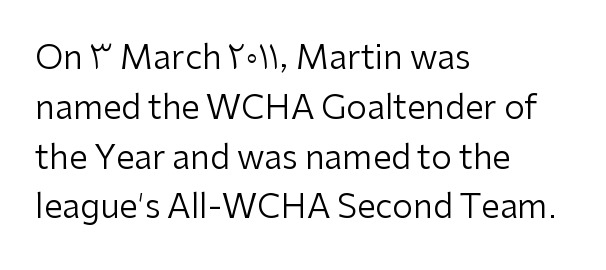
Q: Is the text bold? A: No.
Q: Is the text italic (slanted)? A: No, it is upright.
Q: Is the typeface a serif or a sans-serif typeface? A: Sans-serif.
Q: Is the text underlined? A: No.
Q: How is the paragraph aligned? A: Left-aligned.
Q: Is the spacing between letters normal or unusually wide? A: Normal.
Q: Is the spacing between lines tight, normal or loose? A: Normal.
Q: Width (condensed, normal, or wide)? A: Normal.
Q: Stroke contrast? A: Low.
Q: x-height? A: Medium.
Q: Monospaced? A: No.
